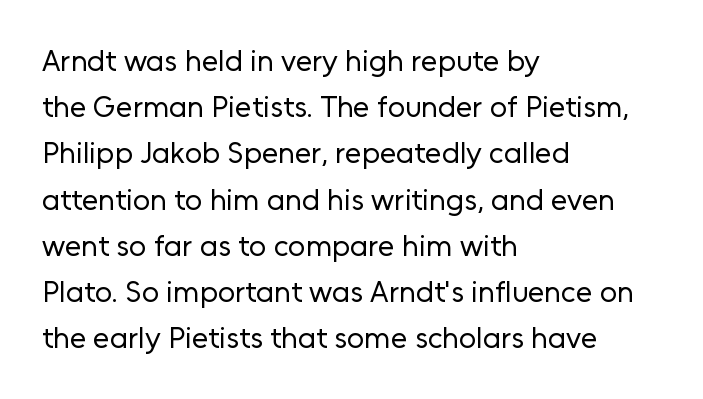
{"serif": "no", "italic": "no", "bold": "no", "weight": "regular", "width": "normal", "stroke_contrast": "low", "x_height": "medium", "monospaced": "no", "underline": "no", "align": "left", "line_spacing": "normal", "line_spacing_ratio": 1.54, "letter_spacing": "normal", "letter_spacing_em": 0.0, "glyph_px": 30}
